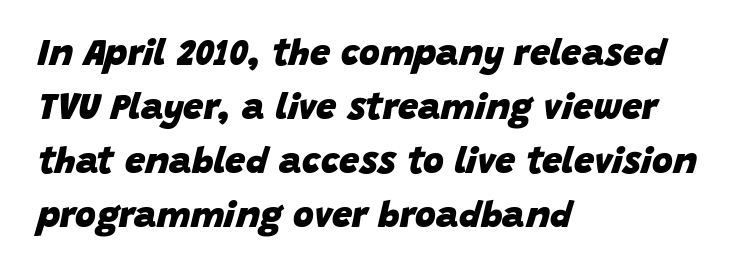
The words here are not underlined. Character widths vary here, with narrow letters taking less room than wide ones. The passage is arranged the way most books set body copy — flush left. An italicized treatment has been applied to the whole sample.
